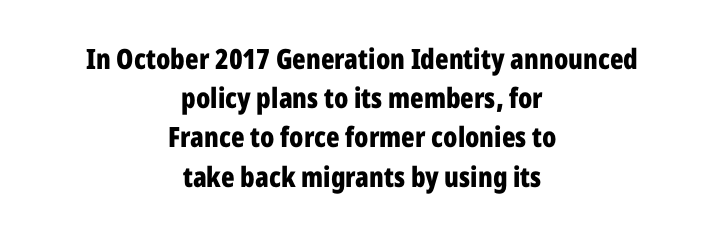
{"serif": "no", "italic": "no", "bold": "yes", "weight": "bold", "width": "condensed", "stroke_contrast": "low", "x_height": "medium", "monospaced": "no", "underline": "no", "align": "center", "line_spacing": "normal", "line_spacing_ratio": 1.4, "letter_spacing": "normal", "letter_spacing_em": 0.0, "glyph_px": 28}
